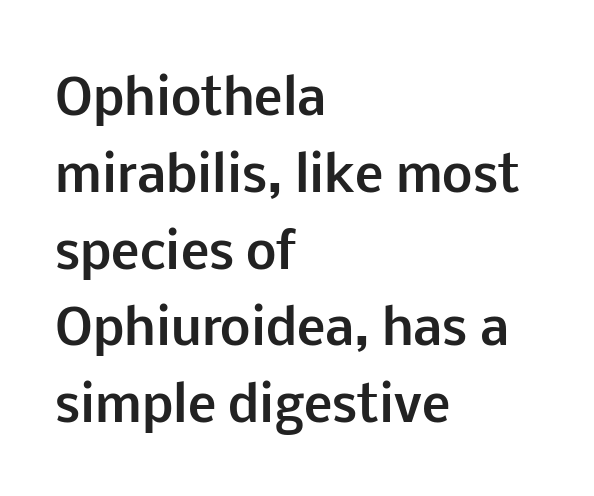
Q: Is the text bold? A: Yes.
Q: Is the text italic (slanted)? A: No, it is upright.
Q: Is the typeface a serif or a sans-serif typeface? A: Sans-serif.
Q: Is the text underlined? A: No.
Q: How is the paragraph aligned? A: Left-aligned.
Q: Is the spacing between letters normal or unusually wide? A: Normal.
Q: Is the spacing between lines tight, normal or loose? A: Normal.
Q: Width (condensed, normal, or wide)? A: Normal.
Q: Stroke contrast? A: Low.
Q: x-height? A: Medium.
Q: Monospaced? A: No.
